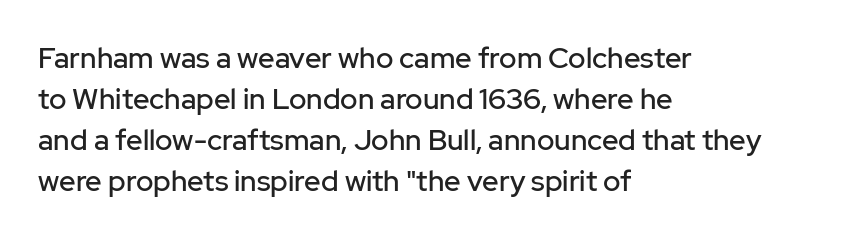
The image shows 29 px sans-serif type, upright; set left-aligned, normal line spacing (1.41x), normal letter spacing, not underlined; low stroke contrast and a medium x-height.
